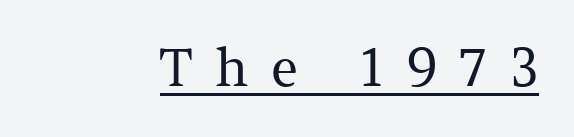
Q: Is the text bold? A: No.
Q: Is the text italic (slanted)? A: No, it is upright.
Q: Is the typeface a serif or a sans-serif typeface? A: Serif.
Q: Is the text underlined? A: Yes.
Q: Is the spacing between letters normal or unusually wide? A: Unusually wide.
Q: Width (condensed, normal, or wide)? A: Normal.
Q: Stroke contrast? A: Medium.
Q: x-height? A: Medium.
Q: Monospaced? A: No.
